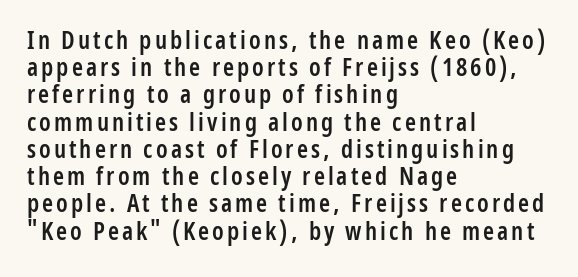
The image shows 25 px text type, upright; set left-aligned, tight line spacing (1.09x), not underlined.
